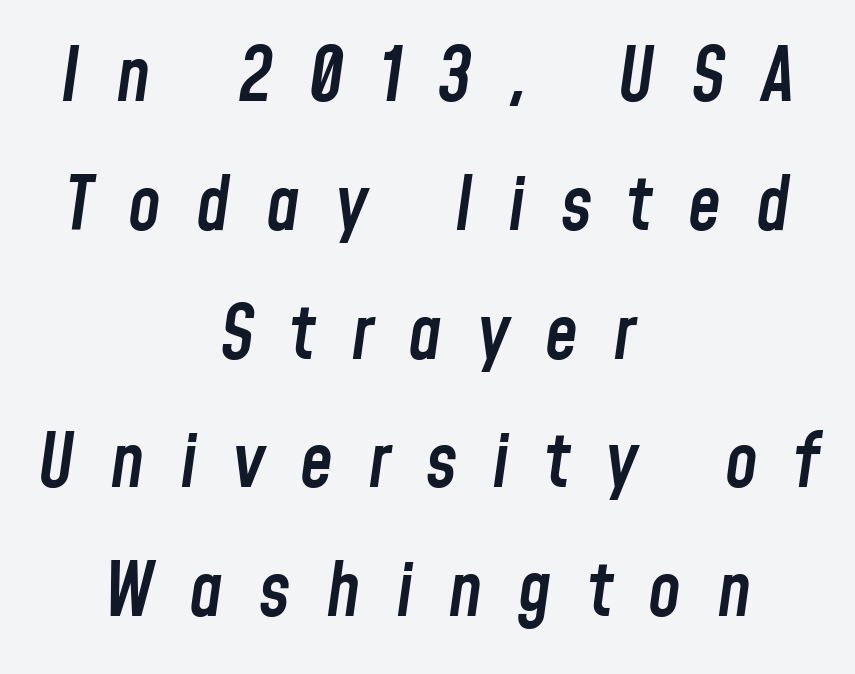
{"italic": "yes", "lean": "right", "slant_degrees": 8, "bold": "semi", "weight": "semibold", "width": "condensed", "stroke_contrast": "low", "x_height": "medium", "monospaced": "no", "underline": "no", "align": "center", "line_spacing_ratio": 1.74, "letter_spacing": "wide", "letter_spacing_em": 0.48, "glyph_px": 74}
